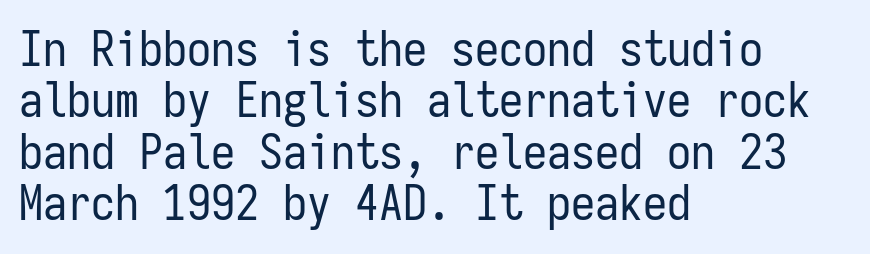
These glyphs show unthickened strokes, regular width or finer. Nobody touched the tracking dial on this one. Are there feet on the stems? There aren't — it's a sans. The space between consecutive lines is stingy.
